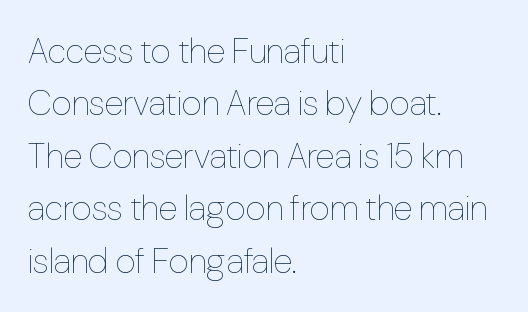
The image shows 35 px thin, condensed type, upright; set left-aligned, normal line spacing (1.5x), normal letter spacing, not underlined; low stroke contrast and a medium x-height.
